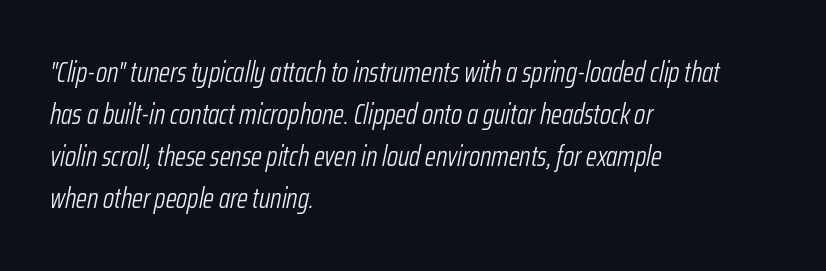
{"italic": "yes", "lean": "right", "slant_degrees": 12, "bold": "no", "weight": "light", "width": "condensed", "stroke_contrast": "low", "x_height": "medium", "monospaced": "no", "underline": "no", "align": "left", "line_spacing": "normal", "line_spacing_ratio": 1.5, "letter_spacing": "normal", "letter_spacing_em": 0.0, "glyph_px": 28}
